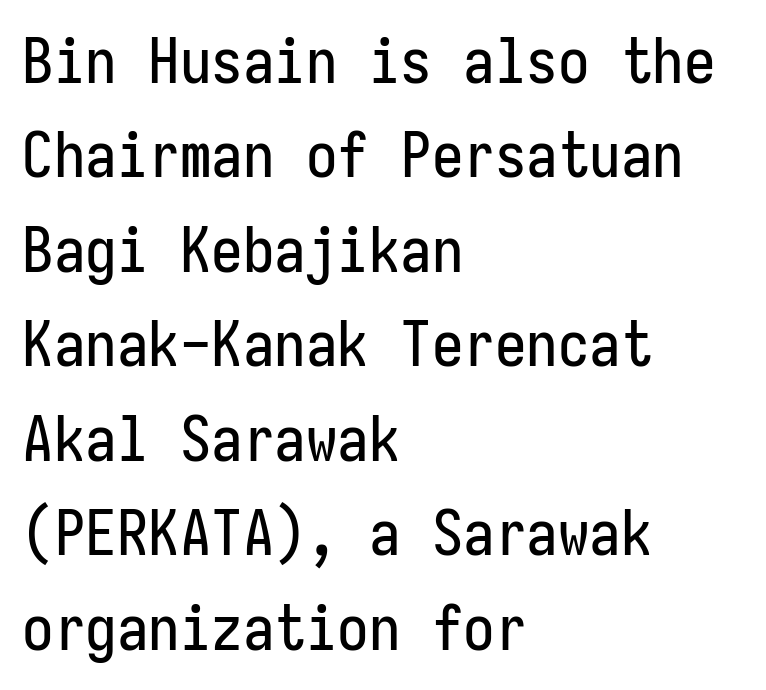
{"serif": "no", "italic": "no", "width": "condensed", "stroke_contrast": "low", "x_height": "medium", "monospaced": "yes", "underline": "no", "align": "left", "line_spacing": "normal", "line_spacing_ratio": 1.5, "letter_spacing": "normal", "letter_spacing_em": 0.0, "glyph_px": 63}
